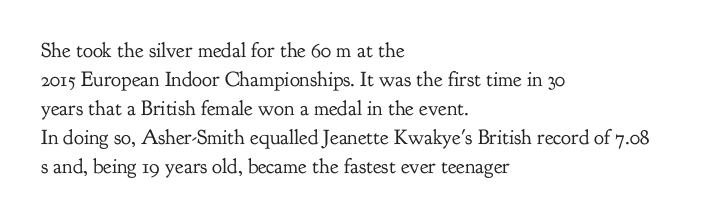
The image shows 21 px text type, upright; set left-aligned, normal line spacing (1.38x), normal letter spacing, not underlined.
